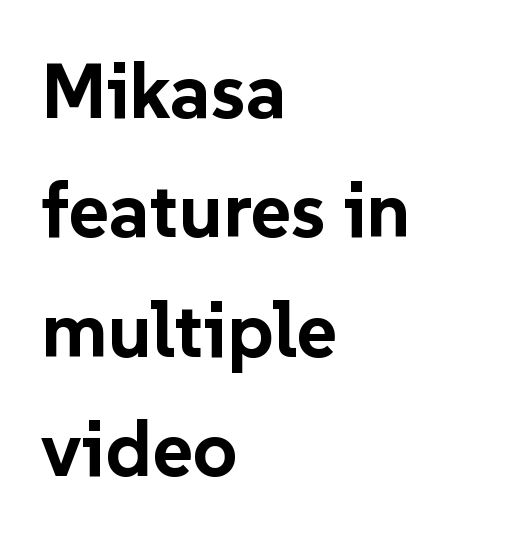
Q: Is the text bold? A: Yes.
Q: Is the text italic (slanted)? A: No, it is upright.
Q: Is the typeface a serif or a sans-serif typeface? A: Sans-serif.
Q: Is the text underlined? A: No.
Q: How is the paragraph aligned? A: Left-aligned.
Q: Is the spacing between letters normal or unusually wide? A: Normal.
Q: Is the spacing between lines tight, normal or loose? A: Normal.
Q: Width (condensed, normal, or wide)? A: Normal.
Q: Stroke contrast? A: Low.
Q: x-height? A: Medium.
Q: Monospaced? A: No.
